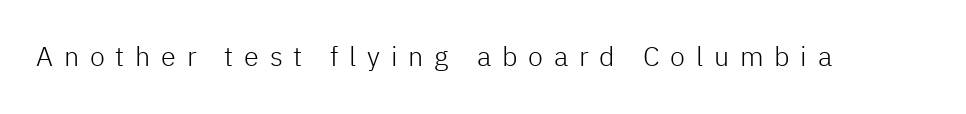
Q: Is the text bold? A: No.
Q: Is the text italic (slanted)? A: No, it is upright.
Q: Is the text underlined? A: No.
Q: Is the spacing between letters normal or unusually wide? A: Unusually wide.
